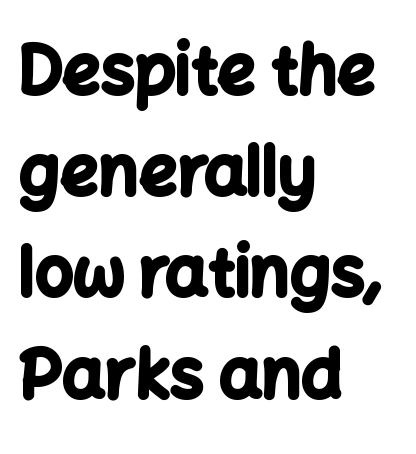
{"serif": "no", "italic": "no", "bold": "yes", "weight": "bold", "width": "normal", "stroke_contrast": "low", "x_height": "medium", "monospaced": "no", "underline": "no", "align": "left", "line_spacing": "normal", "line_spacing_ratio": 1.51, "letter_spacing": "normal", "letter_spacing_em": 0.0, "glyph_px": 67}
